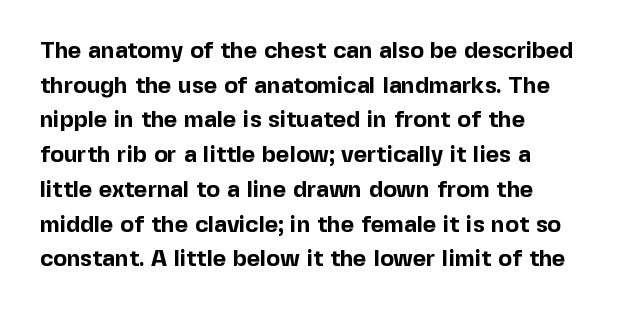
The image shows 23 px bold type, upright; set left-aligned, normal line spacing (1.51x), normal letter spacing, not underlined.
